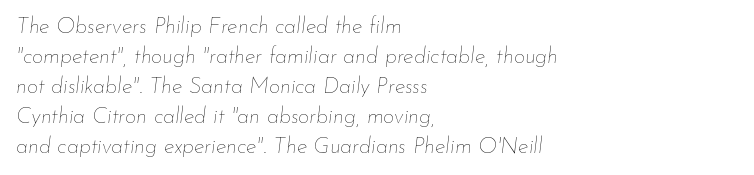
Q: Is the text bold? A: No.
Q: Is the text italic (slanted)? A: Yes, it leans right by about 7 degrees.
Q: Is the text underlined? A: No.
Q: How is the paragraph aligned? A: Left-aligned.
Q: Is the spacing between letters normal or unusually wide? A: Normal.
Q: Is the spacing between lines tight, normal or loose? A: Normal.
